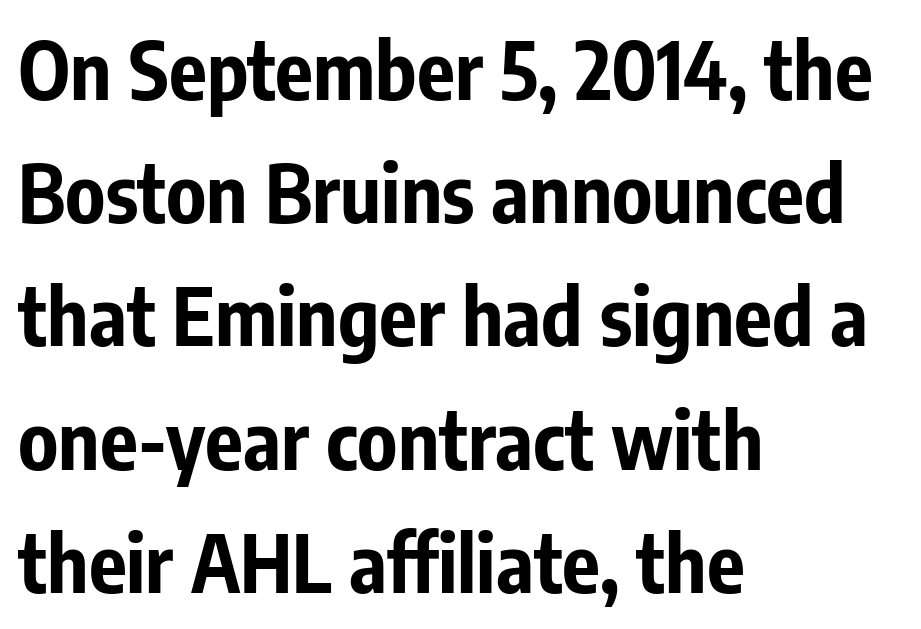
The image shows 79 px bold, condensed sans-serif type, upright; set left-aligned, normal line spacing (1.56x), normal letter spacing, not underlined; low stroke contrast and a medium x-height.
